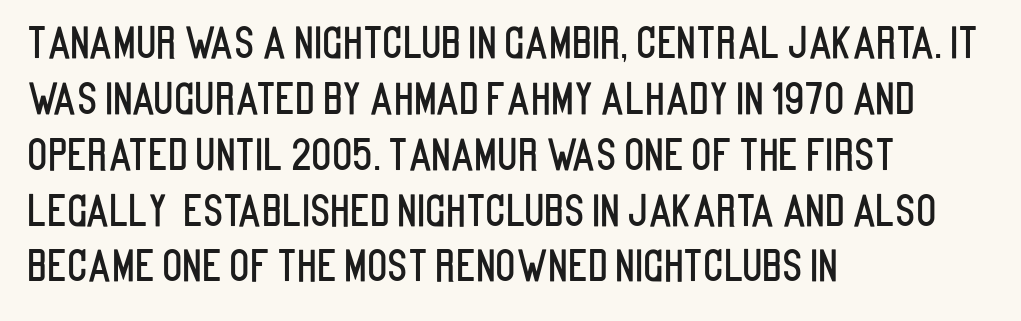
No feet cap the strokes, marking this as sans-serif type. Varying glyph widths throughout — classic text-font behaviour. Is the block centered? No — it sits flush against the left margin. Here the glyphs are tracked normally, forming tight word shapes. Honestly, the row spacing looks completely unremarkable. Lines of text with bare space underneath.
